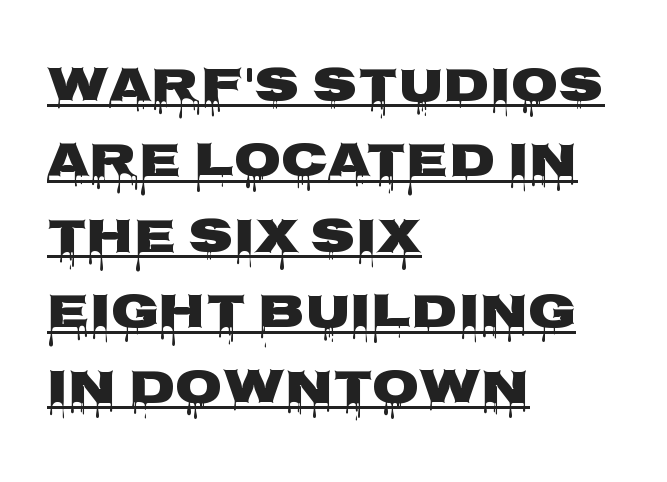
This sample has the flowing, uneven cadence of proportional lettering. The font's upright variant was chosen for this text. The lines in this sample share a left origin and differ only in where they stop. Does the leading feel generous? No, just average. A typesetter would label this face a sans. Glance below the letters and you will spot a drawn line.
